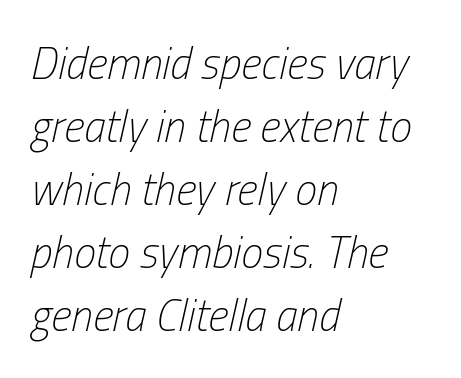
The image shows 44 px light, condensed type, italic (leaning right); set left-aligned, normal line spacing (1.43x), normal letter spacing, not underlined; low stroke contrast and a medium x-height.
